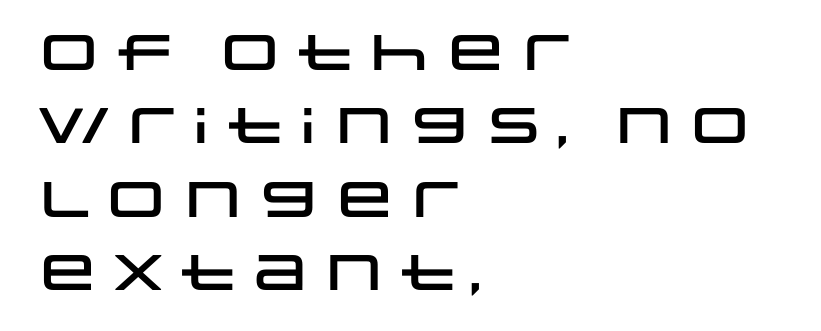
Is this a fixed-width face? No — the glyphs have proportional, varying widths. Every row of glyphs begins at an identical x-position on the left. This is the regular roman posture of the typeface. Font category for this specimen: sans-serif.
